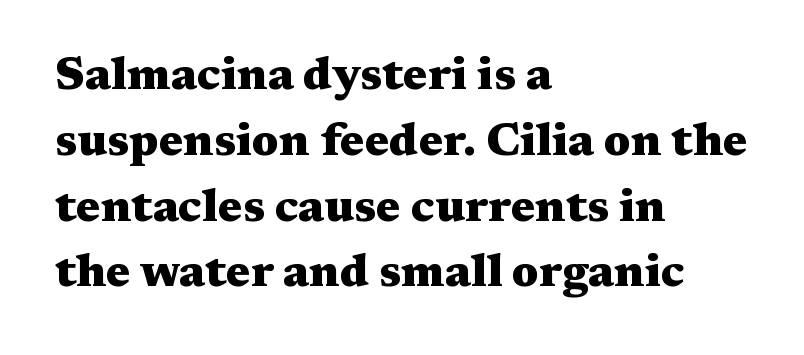
The image shows 46 px heavy, wide serif type, upright; set left-aligned, normal line spacing (1.43x), normal letter spacing, not underlined; medium stroke contrast and a medium x-height.
